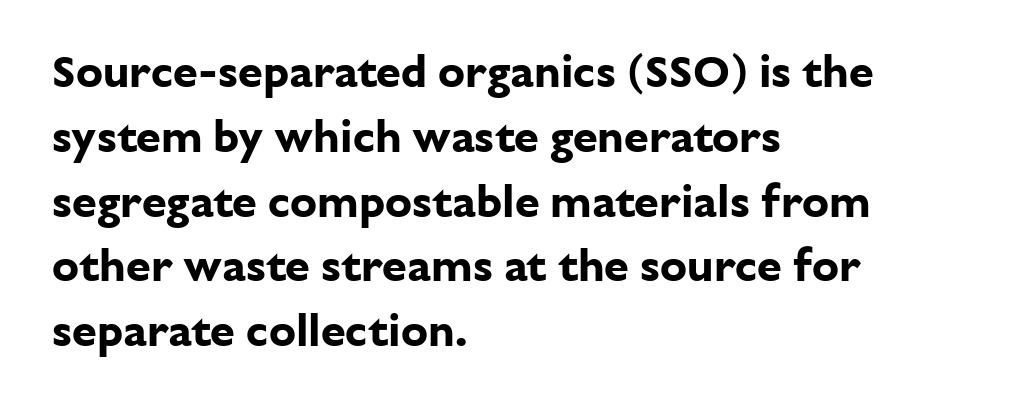
{"serif": "no", "italic": "no", "bold": "yes", "weight": "bold", "width": "normal", "stroke_contrast": "low", "x_height": "medium", "monospaced": "no", "underline": "no", "align": "left", "line_spacing": "normal", "line_spacing_ratio": 1.44, "letter_spacing": "normal", "letter_spacing_em": 0.0, "glyph_px": 45}
